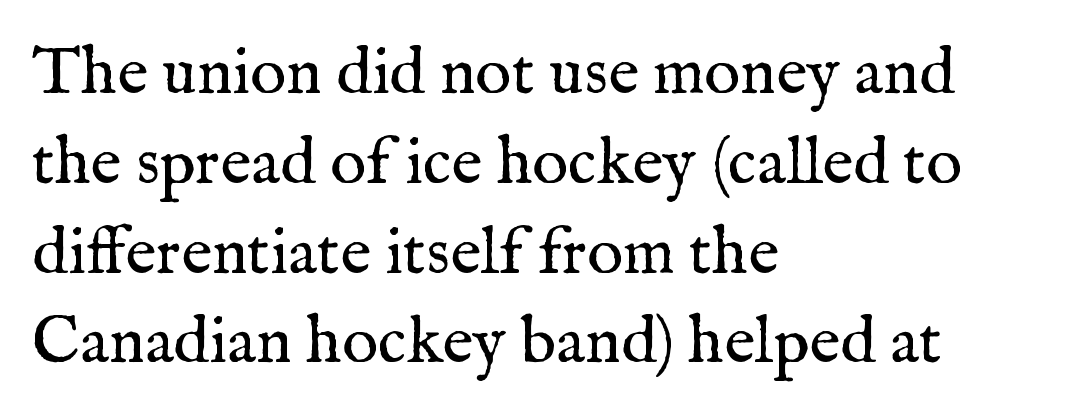
{"serif": "yes", "italic": "no", "bold": "no", "weight": "regular", "width": "normal", "stroke_contrast": "medium", "x_height": "medium", "monospaced": "no", "underline": "no", "align": "left", "line_spacing": "normal", "line_spacing_ratio": 1.34, "letter_spacing": "normal", "letter_spacing_em": 0.0, "glyph_px": 67}
